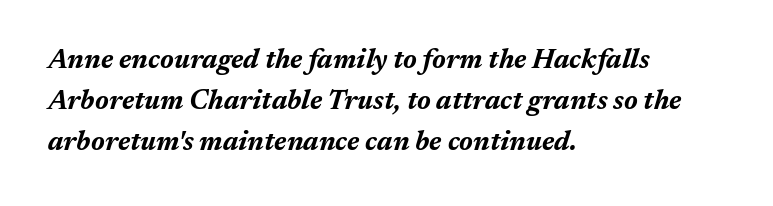
The image shows 27 px bold type, italic (leaning right); set left-aligned, normal line spacing (1.51x), normal letter spacing, not underlined.
